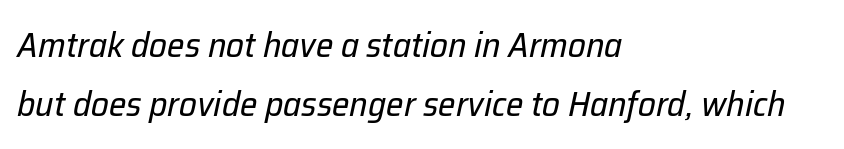
Any mark beneath the type? The region is blank. In terms of letterspacing, this is plain default setting. Regular leading. Is this a fixed-width face? No — the glyphs have proportional, varying widths. The cut favours lightness, reaching ordinary text weight at its darkest. The whole block is typeset with a tilt.
